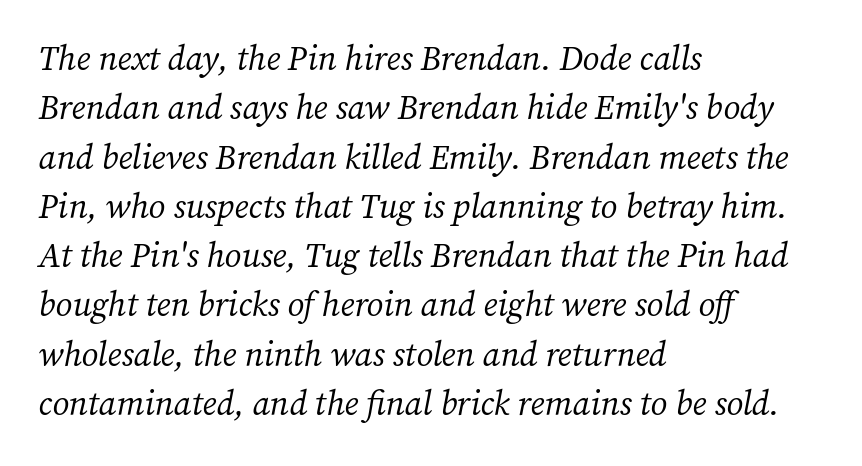
Layout note: lines flush left. Glance below the letters and you will spot only blank space. Counters stay open thanks to moderate or lighter strokes. The space between consecutive lines is moderate. Looks like regular typesetting: each glyph gets only the width it needs. Does the type have serifs? Yes, each stem ends in a small foot.
